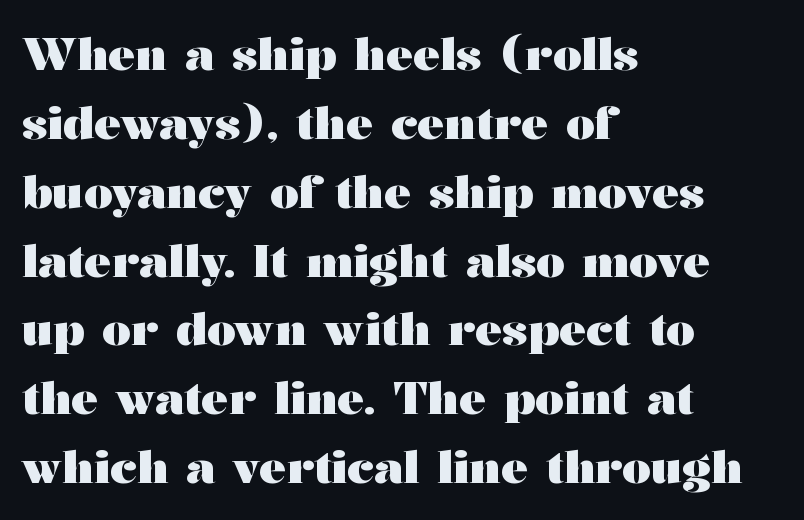
{"serif": "yes", "italic": "no", "bold": "yes", "weight": "heavy", "width": "wide", "stroke_contrast": "medium", "x_height": "medium", "monospaced": "no", "underline": "no", "align": "left", "line_spacing": "normal", "line_spacing_ratio": 1.53, "letter_spacing": "normal", "letter_spacing_em": 0.0, "glyph_px": 45}
